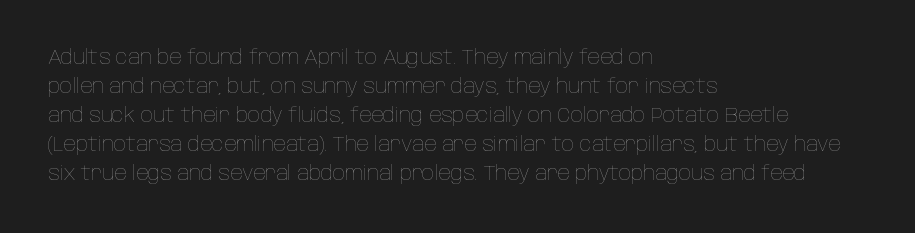
Beneath every word, the page is bare. Stems here are at most as thick as an everyday book face. When letters stand straight like this, we call the style roman or upright. This rendering leaves character spacing at its baseline value. The rendering uses a moderate line-height, typical for paragraphs.
